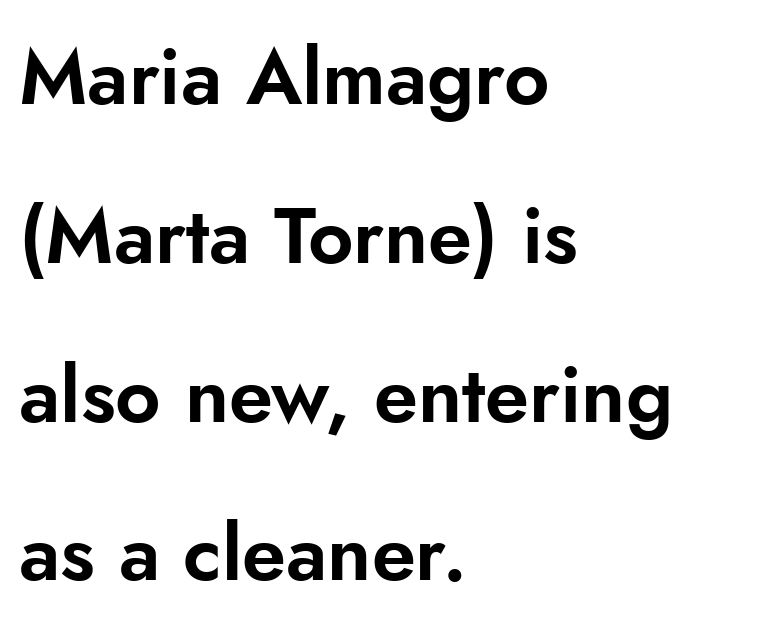
The image shows 79 px sans-serif type, upright; set left-aligned, loose line spacing (2.01x), normal letter spacing, not underlined; low stroke contrast and a small x-height.
